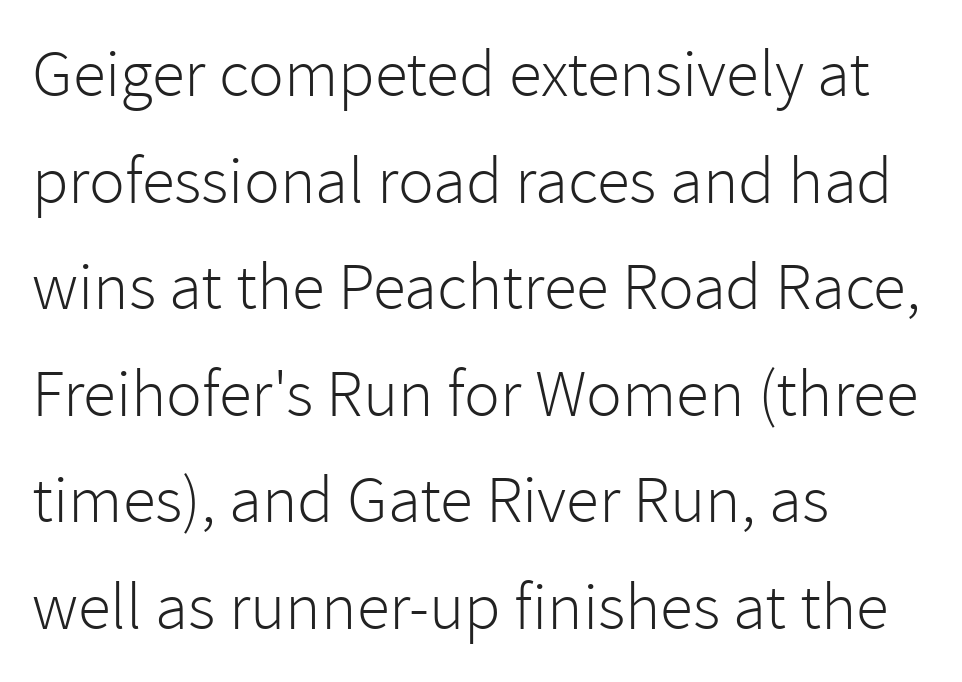
Every row of glyphs begins at an identical x-position on the left. Reading down the column, the eye jumps a familiar distance to each next line. Each stroke keeps to a modest, everyday thickness or less. Nobody touched the tracking dial on this one. In terms of posture, this sample is upright. Check where the strokes stop: nothing finishes them off — pure sans.
